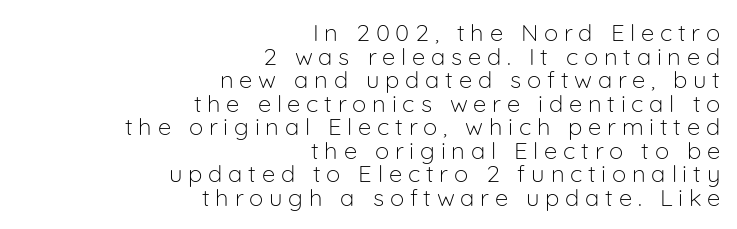
The image shows 24 px text type, upright; set right-aligned, tight line spacing (0.98x), unusually wide letter spacing (+0.24 em), not underlined.
